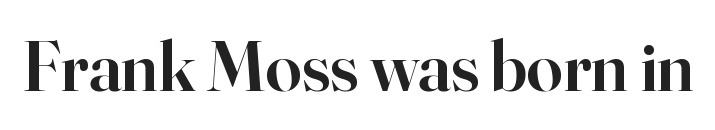
Students, note that the glyphs here touch the page at normal intervals. Does the type have serifs? Yes, each stem ends in a small foot. Notice the strokes are somewhat thickened but not fully heavy: this is a semibold. Looks like regular typesetting: each glyph gets only the width it needs. The type sits square on the baseline with zero lean. Letters rest on an invisible, unmarked baseline.
